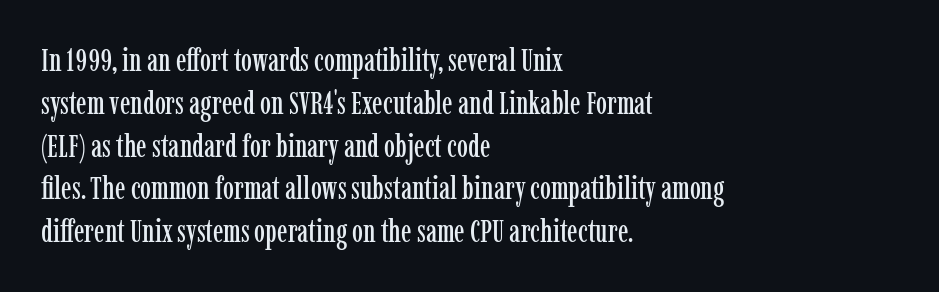
The image shows 31 px condensed serif type, upright; set left-aligned, normal line spacing (1.38x), normal letter spacing, not underlined; low stroke contrast and a medium x-height.
